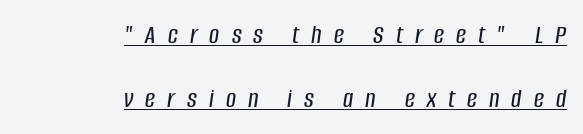
The image shows 28 px condensed type, italic (leaning right); set right-aligned, loose line spacing (2.3x), unusually wide letter spacing (+0.43 em), underlined; low stroke contrast and a large x-height.
